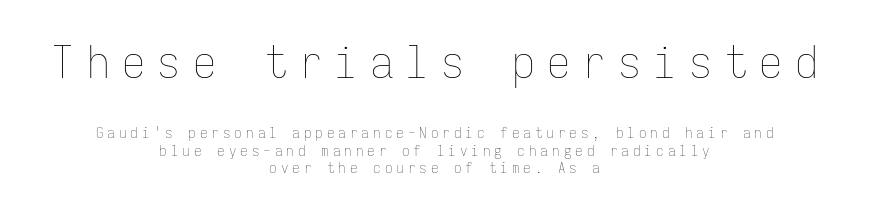
The image shows 46 px thin, condensed type, upright, monospaced; set centered, line spacing 1.16x, unusually wide letter spacing (+0.27 em), not underlined; the first (top) block is 3.07x larger; low stroke contrast and a medium x-height.
